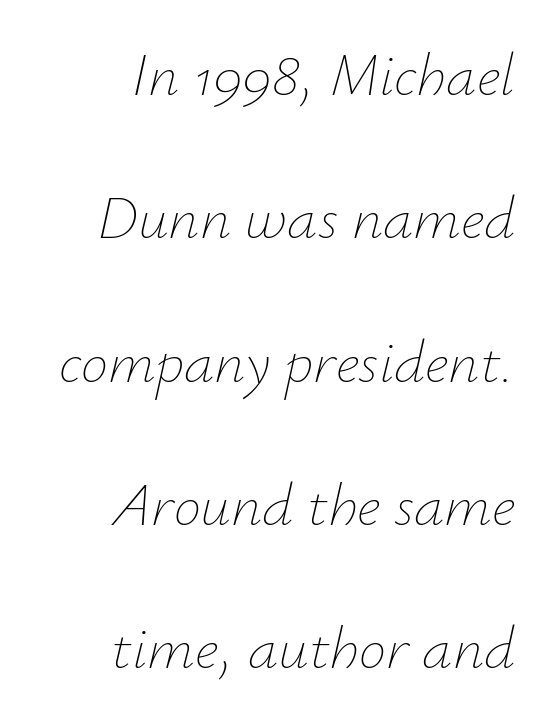
Every character sits at an angle, as italics do. A flush-right, rag-left setting is used for this passage. Nobody touched the tracking dial on this one. Stem width sits at or under what a default text font uses. Proportional: the letters do not fall into vertical columns.
